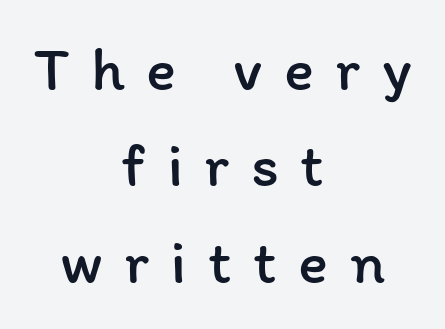
The image shows 63 px regular-weight type, upright; set centered, normal line spacing (1.53x), unusually wide letter spacing (+0.34 em), not underlined; low stroke contrast and a medium x-height.
